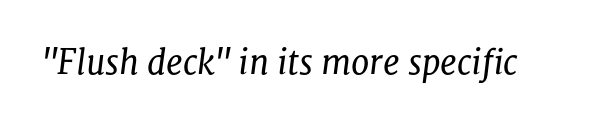
A quiet, ordinary-to-light weight characterises the typeface. Characters follow at the spacing the type designer built in. When letters slant like this, we call the style italic. Any mark beneath the type? The region is blank. The text was rendered using a seriffed face with decorative stroke endings. The face used here is proportionally spaced, like ordinary book or web type.
